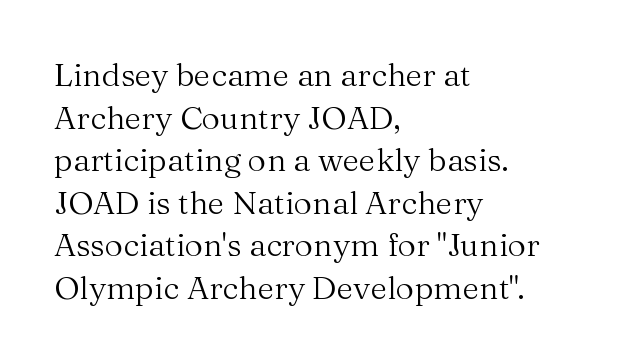
Honestly, the letter spacing is just normal — you wouldn't notice it. You can tell from the footed stems that serif type was used. The type sits square on the baseline with zero lean. Notice how the passage keeps a crisp vertical edge on the left only. The baseline area is clear.
